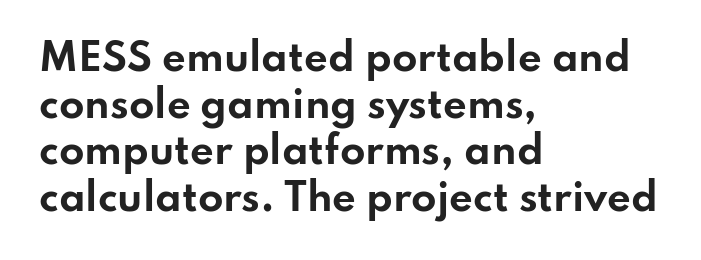
The image shows 37 px bold, wide sans-serif type, upright; set left-aligned, normal line spacing (1.26x), normal letter spacing, not underlined; low stroke contrast and a small x-height.
